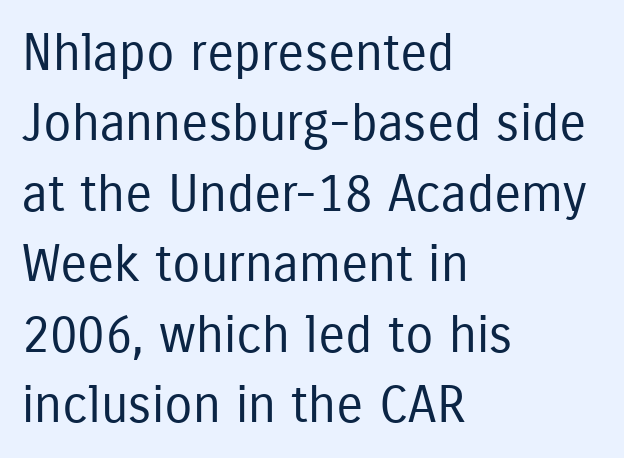
Upright lettering throughout. Proportional: the letters do not fall into vertical columns. Lines of text with bare space underneath. Compared with typical body copy, the letter spacing here is the same.
